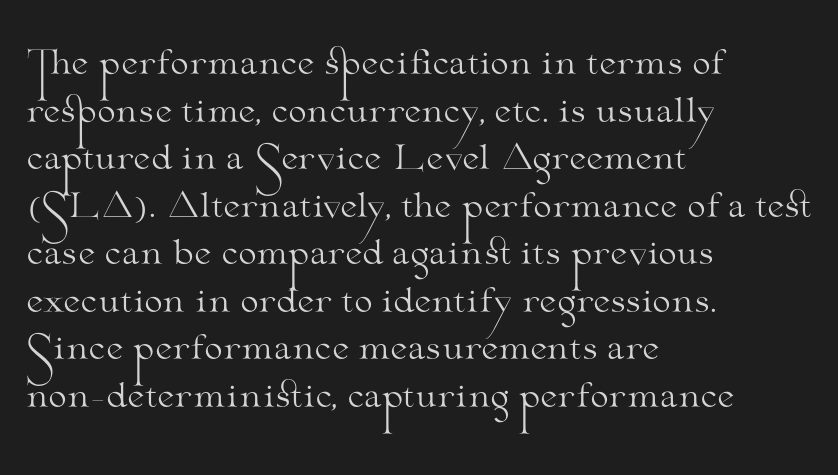
Q: Is the text bold? A: No.
Q: Is the text italic (slanted)? A: No, it is upright.
Q: Is the typeface a serif or a sans-serif typeface? A: Serif.
Q: Is the text underlined? A: No.
Q: How is the paragraph aligned? A: Left-aligned.
Q: Is the spacing between letters normal or unusually wide? A: Normal.
Q: Is the spacing between lines tight, normal or loose? A: Normal.
Q: Width (condensed, normal, or wide)? A: Wide.
Q: Stroke contrast? A: Medium.
Q: x-height? A: Small.
Q: Monospaced? A: No.
